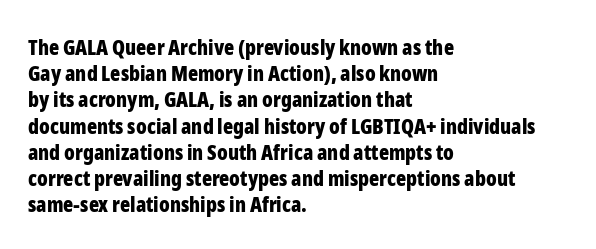
Q: Is the text bold? A: Yes.
Q: Is the text italic (slanted)? A: No, it is upright.
Q: Is the text underlined? A: No.
Q: How is the paragraph aligned? A: Left-aligned.
Q: Is the spacing between letters normal or unusually wide? A: Normal.
Q: Is the spacing between lines tight, normal or loose? A: Normal.
